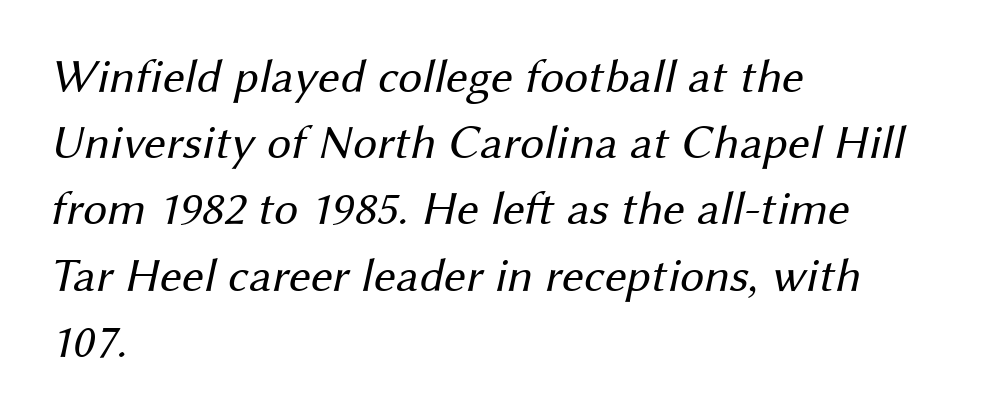
Q: Is the text bold? A: No.
Q: Is the typeface a serif or a sans-serif typeface? A: Sans-serif.
Q: Is the text underlined? A: No.
Q: How is the paragraph aligned? A: Left-aligned.
Q: Is the spacing between letters normal or unusually wide? A: Normal.
Q: Is the spacing between lines tight, normal or loose? A: Normal.
Q: Width (condensed, normal, or wide)? A: Normal.
Q: Stroke contrast? A: Medium.
Q: x-height? A: Medium.
Q: Monospaced? A: No.
